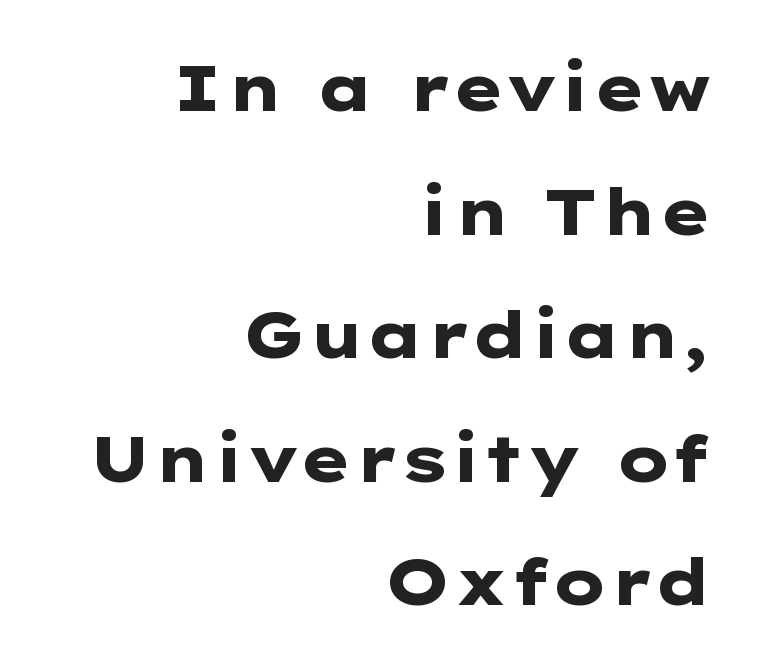
Q: Is the text bold? A: Yes.
Q: Is the text italic (slanted)? A: No, it is upright.
Q: Is the typeface a serif or a sans-serif typeface? A: Sans-serif.
Q: Is the text underlined? A: No.
Q: How is the paragraph aligned? A: Right-aligned.
Q: Is the spacing between letters normal or unusually wide? A: Normal.
Q: Is the spacing between lines tight, normal or loose? A: Loose.
Q: Width (condensed, normal, or wide)? A: Wide.
Q: Stroke contrast? A: Low.
Q: x-height? A: Medium.
